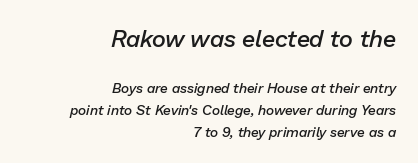
Q: Is the text bold? A: Semi-bold.
Q: Is the text italic (slanted)? A: Yes, it leans right by about 13 degrees.
Q: Is the text underlined? A: No.
Q: How is the paragraph aligned? A: Right-aligned.
Q: Is the spacing between letters normal or unusually wide? A: Normal.
Q: Is the spacing between lines tight, normal or loose? A: Normal.
Q: Which block of text is set in a larger size, the first (top) or the second (bottom)? A: The first (top) one.
